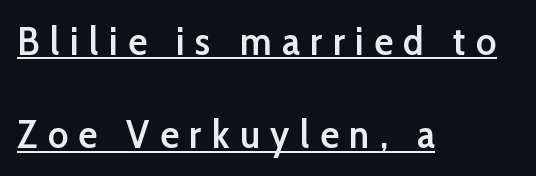
The specimen includes a rule beneath the text block's lines. Caption: expanded tracking, letters set apart. I'd call this a sans setting — the letters go barefoot. One glance says open: line gaps are wider than usual. The letters stand straight up with perfectly vertical stems. Every row of glyphs begins at an identical x-position on the left.
